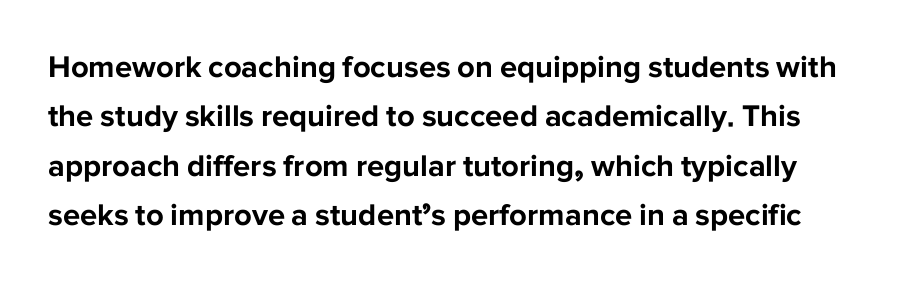
The lettering stays uniformly vertical, giving the passage a roman look. Each word holds together tightly as a unit, with standard inter-letter gaps. Regarding serifs, this sample does without them. Baseline-to-baseline distance is the conventional proportion of letter height. Stroke thickness is high; the sample reads as a true bold.
